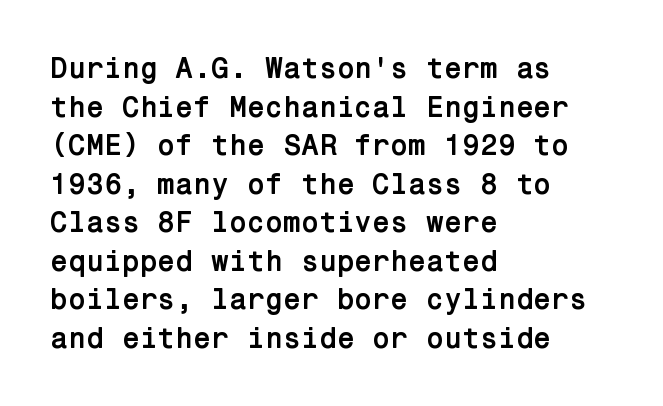
It's the straight-up-and-down kind of type. The passage shown has conventional tracking throughout. The sample has been set heavy, in full bold. These lines stack with their left ends in a neat column. Letterform terminals end flat and unadorned throughout the passage.
